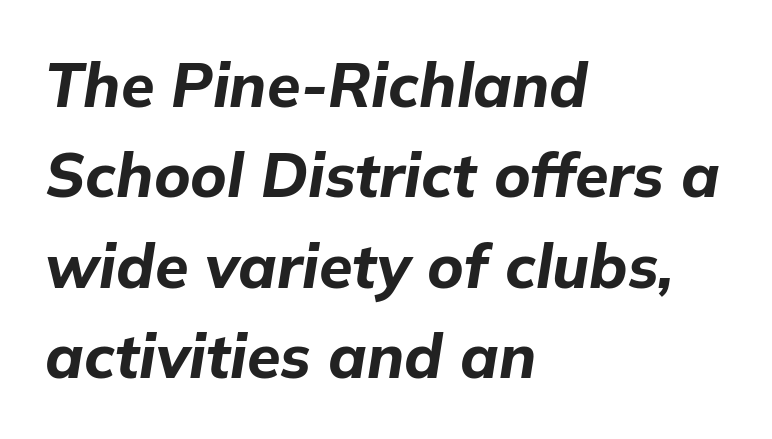
Q: Is the text bold? A: Yes.
Q: Is the text italic (slanted)? A: Yes, it leans right by about 9 degrees.
Q: Is the text underlined? A: No.
Q: How is the paragraph aligned? A: Left-aligned.
Q: Is the spacing between letters normal or unusually wide? A: Normal.
Q: Is the spacing between lines tight, normal or loose? A: Normal.
Q: Width (condensed, normal, or wide)? A: Normal.
Q: Stroke contrast? A: Low.
Q: x-height? A: Medium.
Q: Monospaced? A: No.
